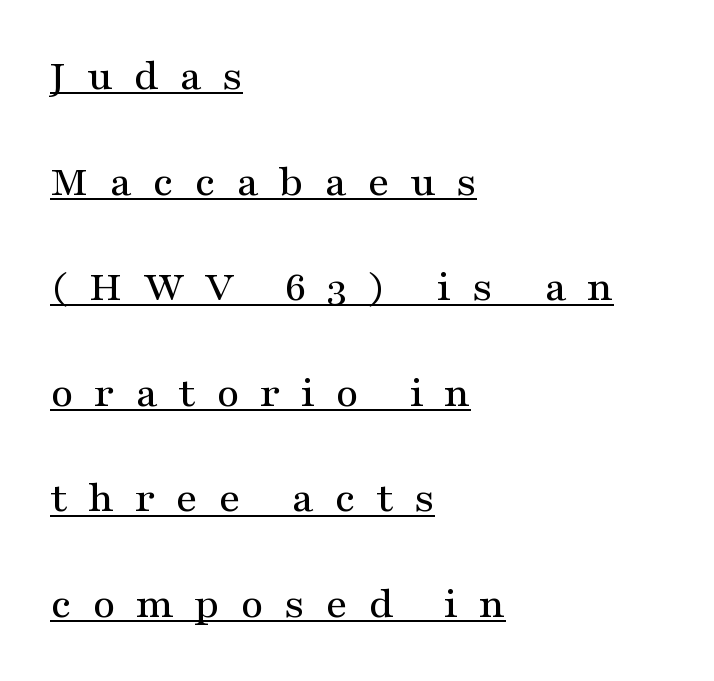
{"serif": "yes", "italic": "no", "width": "wide", "stroke_contrast": "medium", "x_height": "medium", "monospaced": "no", "underline": "yes", "align": "left", "line_spacing": "loose", "line_spacing_ratio": 2.4, "letter_spacing": "wide", "letter_spacing_em": 0.47, "glyph_px": 44}
